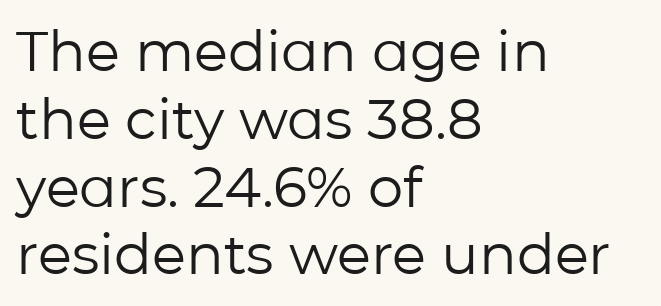
Q: Is the text bold? A: No.
Q: Is the text italic (slanted)? A: No, it is upright.
Q: Is the typeface a serif or a sans-serif typeface? A: Sans-serif.
Q: Is the text underlined? A: No.
Q: How is the paragraph aligned? A: Left-aligned.
Q: Is the spacing between letters normal or unusually wide? A: Normal.
Q: Width (condensed, normal, or wide)? A: Normal.
Q: Stroke contrast? A: Low.
Q: x-height? A: Medium.
Q: Monospaced? A: No.
